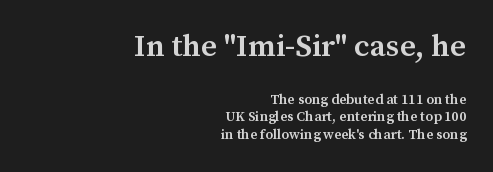
A typesetter would call this zero additional tracking. A typesetter would call this proportional, since set widths differ per character. Horizontal alignment here is rightward, an uncommon choice for prose. Nope, not italic — everything's standing straight.
